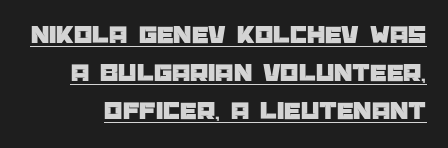
{"italic": "no", "underline": "yes", "line_spacing": "normal", "line_spacing_ratio": 1.47, "letter_spacing": "normal", "letter_spacing_em": 0.0, "glyph_px": 26}
